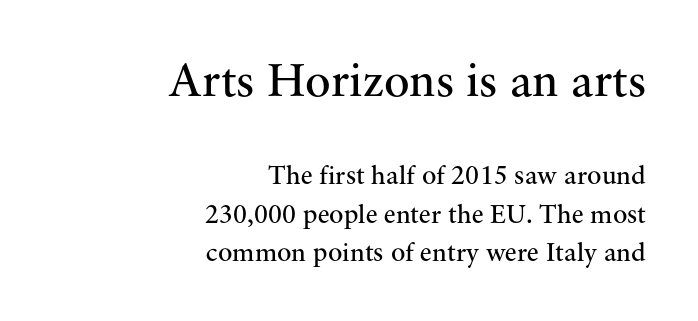
The image shows 48 px regular-weight serif type, upright; set right-aligned, normal line spacing (1.43x), normal letter spacing, not underlined; the first (top) block is 1.78x larger; medium stroke contrast and a small x-height.
